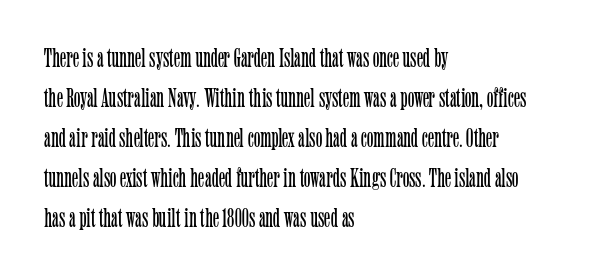
The image shows 27 px text type, upright; set left-aligned, normal line spacing (1.48x), normal letter spacing, not underlined.
